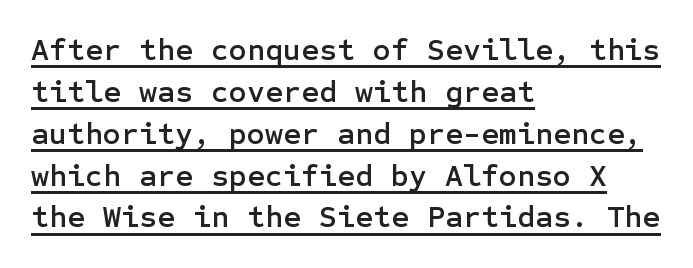
The image shows 31 px sans-serif type, upright; set left-aligned, normal line spacing (1.35x), normal letter spacing, underlined; low stroke contrast and a medium x-height.
